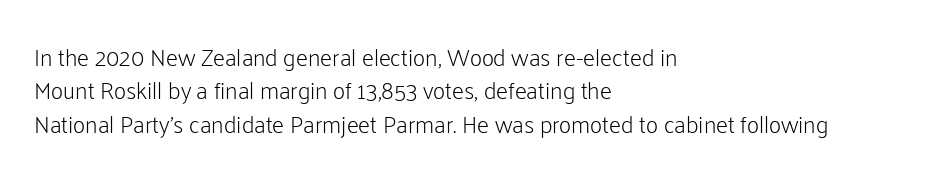
{"italic": "no", "bold": "no", "underline": "no", "align": "left", "line_spacing": "normal", "line_spacing_ratio": 1.39, "letter_spacing": "normal", "letter_spacing_em": 0.0, "glyph_px": 24}
